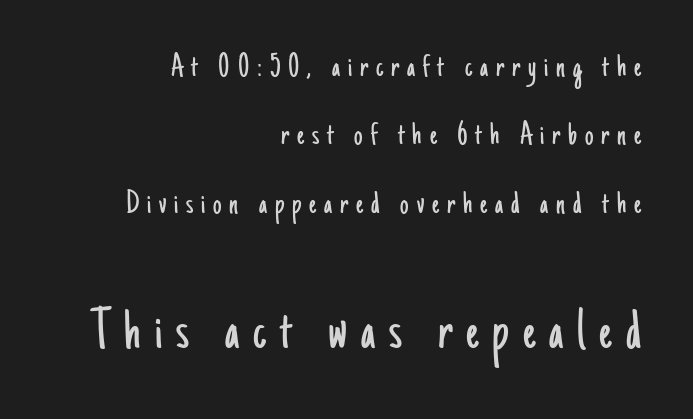
The compositor pushed each line to the right boundary. The face looks like a standard text weight, possibly lighter. You can tell from the bare stems that sans-serif type was used. The space directly below the letters is spotless. Look at the tracking — it's clearly loosened, letters drifting apart. The passage shown stacks its lines with a broad gap.
